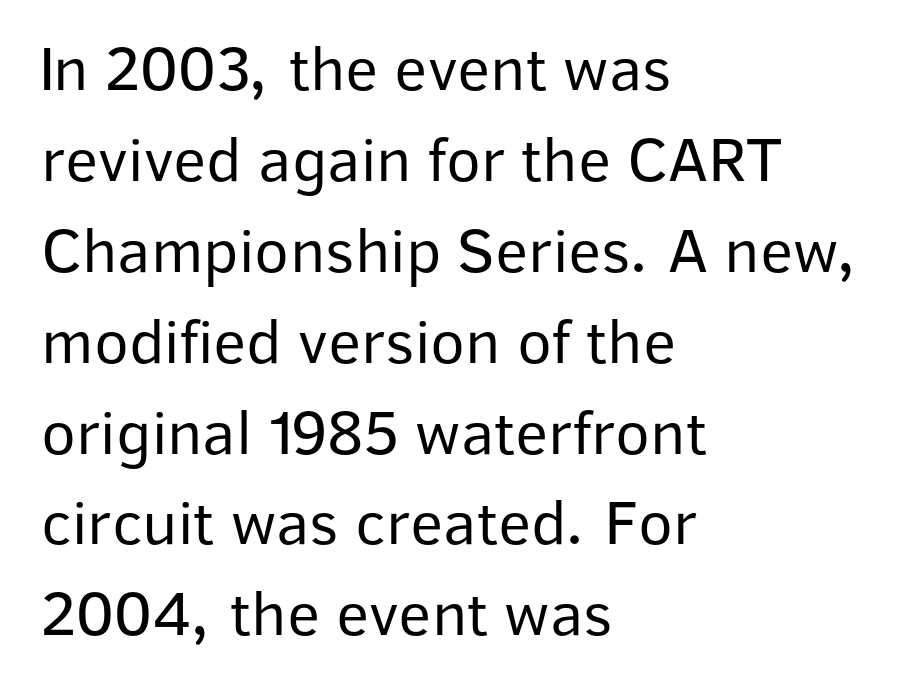
Q: Is the text bold? A: No.
Q: Is the text italic (slanted)? A: No, it is upright.
Q: Is the typeface a serif or a sans-serif typeface? A: Sans-serif.
Q: Is the text underlined? A: No.
Q: How is the paragraph aligned? A: Left-aligned.
Q: Is the spacing between letters normal or unusually wide? A: Normal.
Q: Is the spacing between lines tight, normal or loose? A: Normal.
Q: Width (condensed, normal, or wide)? A: Normal.
Q: Stroke contrast? A: Low.
Q: x-height? A: Medium.
Q: Monospaced? A: No.
